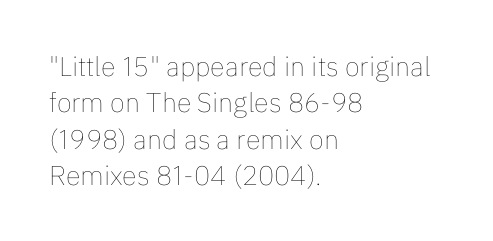
{"italic": "no", "bold": "no", "underline": "no", "align": "left", "line_spacing": "normal", "line_spacing_ratio": 1.35, "letter_spacing": "normal", "letter_spacing_em": 0.0, "glyph_px": 27}
